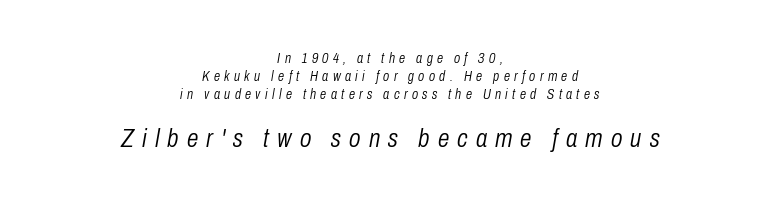
The image shows 26 px text type, italic (leaning right); set centered, normal line spacing (1.27x), unusually wide letter spacing (+0.31 em), not underlined; the second (bottom) block is 1.86x larger.
